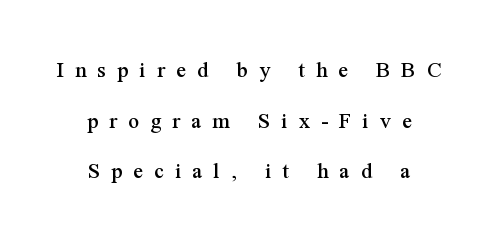
{"italic": "no", "underline": "no", "align": "center", "line_spacing": "loose", "line_spacing_ratio": 2.11, "letter_spacing": "wide", "letter_spacing_em": 0.46, "glyph_px": 24}
